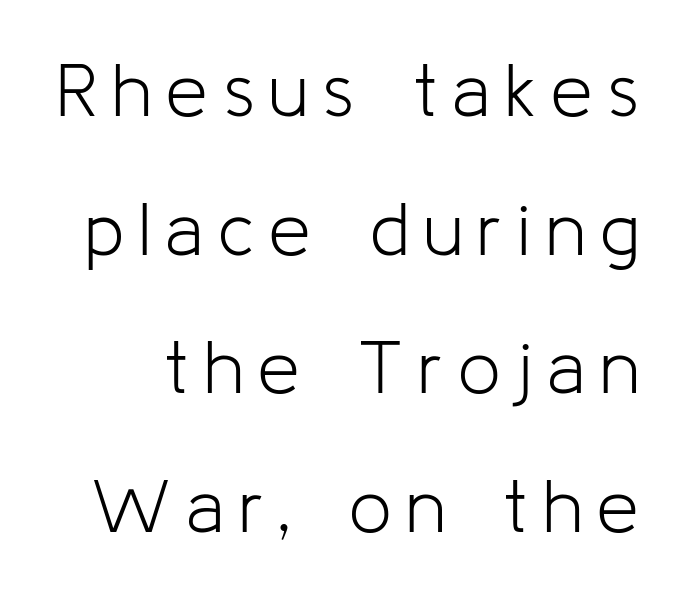
{"serif": "no", "italic": "no", "bold": "no", "weight": "light", "width": "normal", "stroke_contrast": "low", "x_height": "medium", "monospaced": "no", "underline": "no", "line_spacing_ratio": 1.85, "letter_spacing": "wide", "letter_spacing_em": 0.2, "glyph_px": 75}
